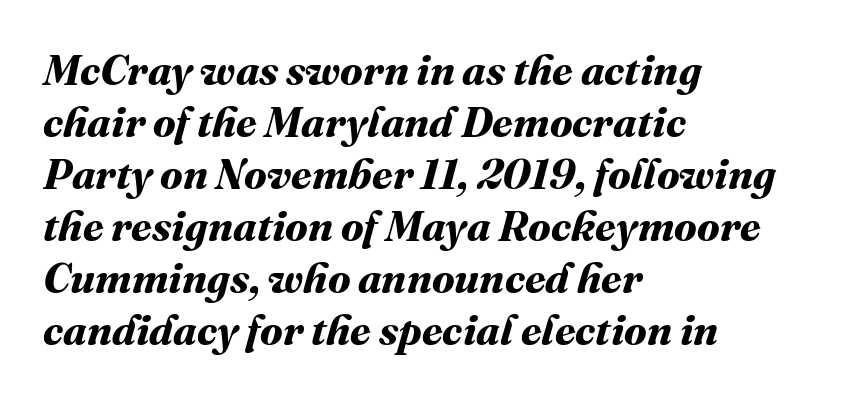
{"bold": "yes", "weight": "bold", "width": "normal", "stroke_contrast": "medium", "x_height": "medium", "monospaced": "no", "underline": "no", "align": "left", "line_spacing_ratio": 1.24, "letter_spacing": "normal", "letter_spacing_em": 0.0, "glyph_px": 42}
